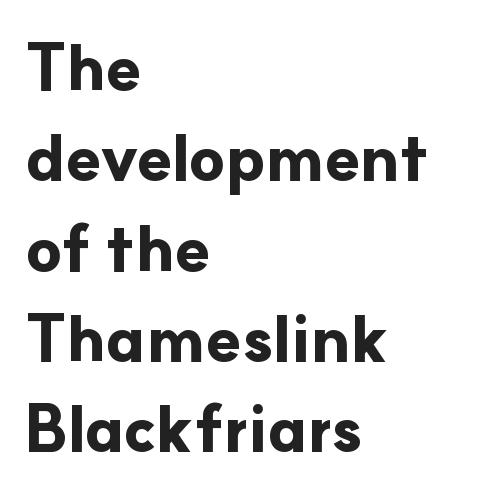
Q: Is the text bold? A: Yes.
Q: Is the text italic (slanted)? A: No, it is upright.
Q: Is the typeface a serif or a sans-serif typeface? A: Sans-serif.
Q: Is the text underlined? A: No.
Q: How is the paragraph aligned? A: Left-aligned.
Q: Is the spacing between letters normal or unusually wide? A: Normal.
Q: Is the spacing between lines tight, normal or loose? A: Normal.
Q: Width (condensed, normal, or wide)? A: Normal.
Q: Stroke contrast? A: Low.
Q: x-height? A: Small.
Q: Monospaced? A: No.
